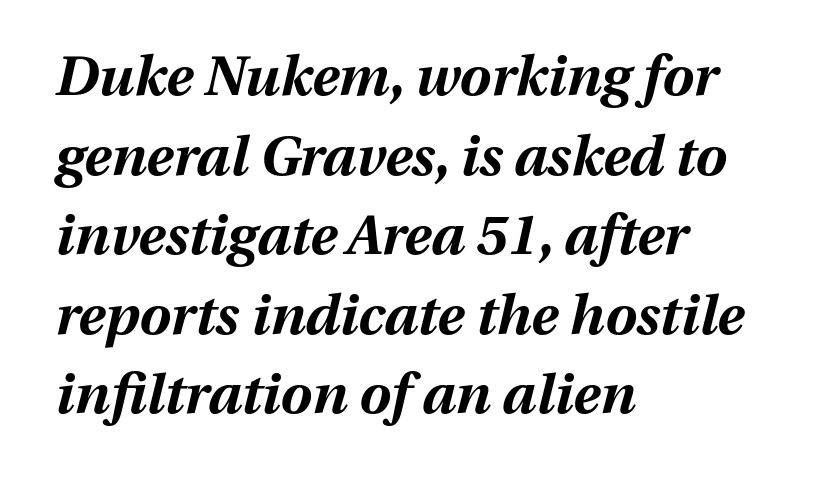
{"italic": "yes", "lean": "right", "slant_degrees": 13, "bold": "yes", "weight": "bold", "width": "normal", "stroke_contrast": "medium", "x_height": "medium", "monospaced": "no", "underline": "no", "align": "left", "line_spacing": "normal", "line_spacing_ratio": 1.42, "letter_spacing": "normal", "letter_spacing_em": 0.0, "glyph_px": 56}
